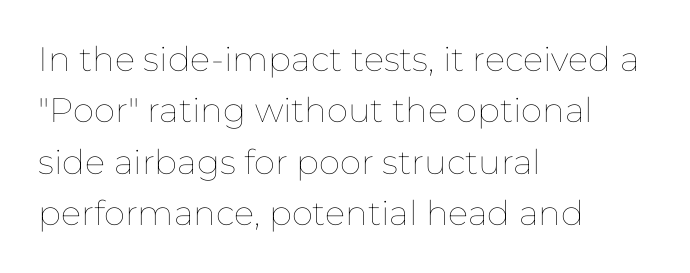
Leftover space on each line is placed entirely after the last word. Students, observe: this is what conventionally led text looks like. Quick note: underline off. The type sits square on the baseline with zero lean. The font sits on the lighter half of the weight spectrum, regular included. The rendering keeps characters at their native spacing.
